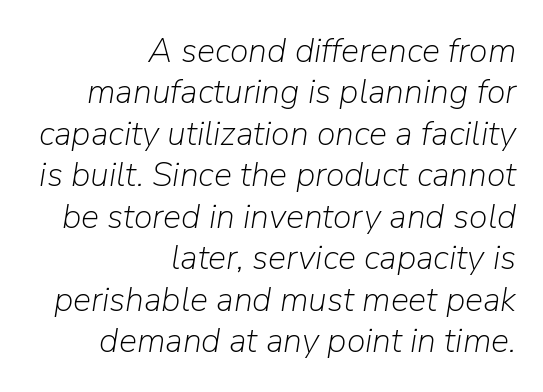
Q: Is the text bold? A: No.
Q: Is the text italic (slanted)? A: Yes, it leans right by about 9 degrees.
Q: Is the text underlined? A: No.
Q: How is the paragraph aligned? A: Right-aligned.
Q: Is the spacing between letters normal or unusually wide? A: Normal.
Q: Width (condensed, normal, or wide)? A: Normal.
Q: Stroke contrast? A: Low.
Q: x-height? A: Medium.
Q: Monospaced? A: No.
